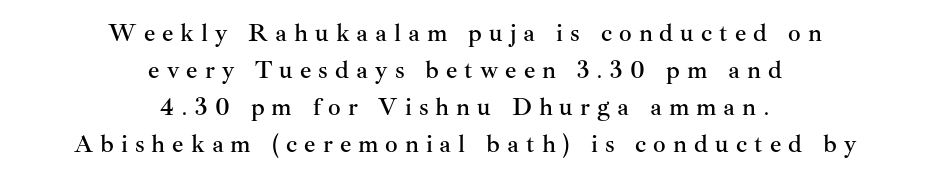
{"italic": "no", "underline": "no", "align": "center", "line_spacing": "normal", "line_spacing_ratio": 1.48, "letter_spacing": "wide", "letter_spacing_em": 0.28, "glyph_px": 25}
